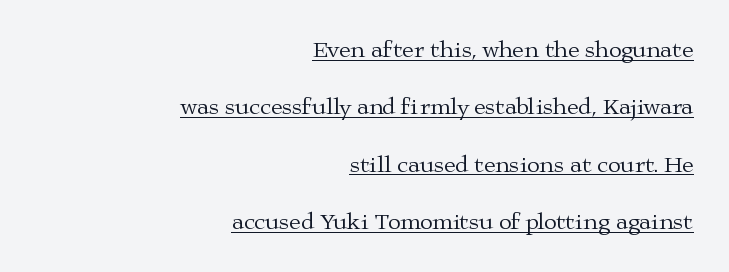
{"italic": "no", "bold": "no", "underline": "yes", "align": "right", "line_spacing": "loose", "line_spacing_ratio": 2.49, "letter_spacing": "normal", "letter_spacing_em": 0.0, "glyph_px": 23}
